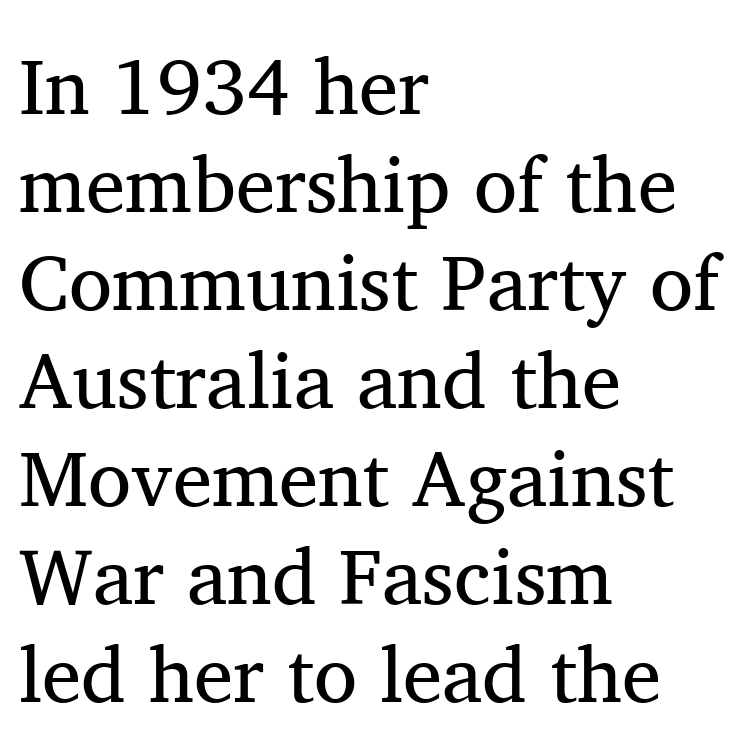
The image shows 79 px regular-weight serif type, upright; set left-aligned, line spacing 1.24x, normal letter spacing, not underlined; medium stroke contrast and a medium x-height.
